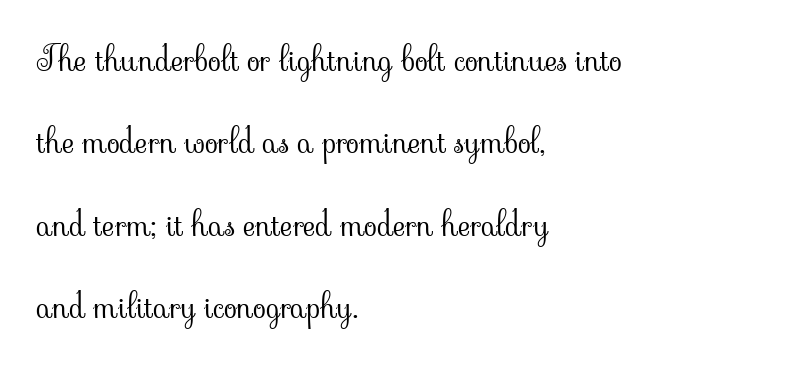
{"serif": "yes", "italic": "no", "bold": "no", "weight": "light", "width": "normal", "stroke_contrast": "low", "x_height": "small", "monospaced": "no", "underline": "no", "align": "left", "line_spacing": "loose", "line_spacing_ratio": 2.42, "letter_spacing": "normal", "letter_spacing_em": 0.0, "glyph_px": 34}
